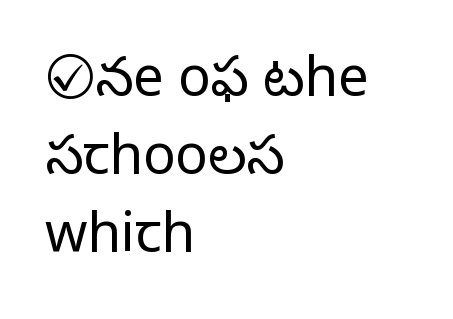
{"serif": "no", "italic": "no", "bold": "no", "weight": "light", "width": "normal", "stroke_contrast": "low", "x_height": "medium", "monospaced": "no", "underline": "no", "align": "left", "line_spacing": "normal", "line_spacing_ratio": 1.44, "letter_spacing": "normal", "letter_spacing_em": 0.0, "glyph_px": 54}
